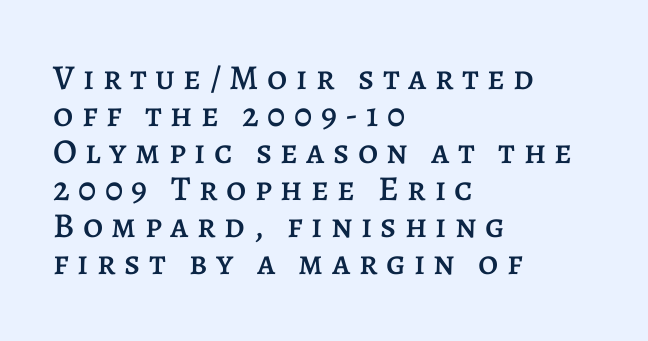
Clear beneath every line of the passage. The passage shown is typed in a proportional face where columns would drift. Do the letters lean? They stand straight. Interline gaps are noticeably narrow in this sample. Does the copy run flush right? No — it runs flush left.
